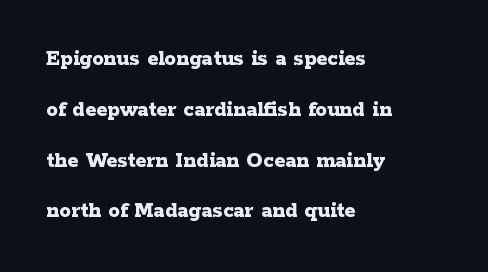
Q: Is the text bold? A: Yes.
Q: Is the text italic (slanted)? A: No, it is upright.
Q: Is the text underlined? A: No.
Q: How is the paragraph aligned? A: Left-aligned.
Q: Is the spacing between letters normal or unusually wide? A: Normal.
Q: Is the spacing between lines tight, normal or loose? A: Loose.
